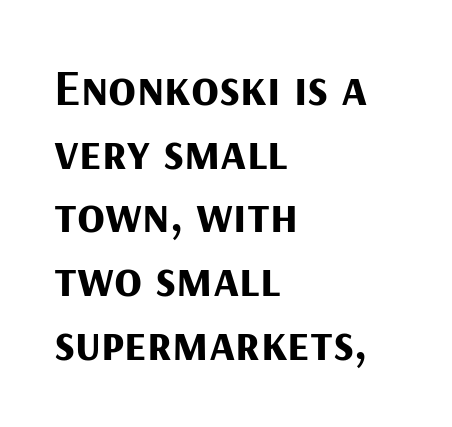
Students, this is bold: see how much ink each stroke carries. The letters carry no serifs — their stems end cleanly without finishing strokes. Do the characters align in a grid? No, the font is proportional. The line texture is even and compact thanks to regular tracking. Reading down the column, the eye jumps a familiar distance to each next line. The paragraph has a hard left edge and a soft right edge.
